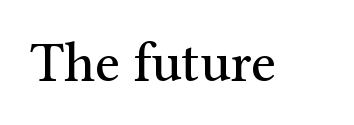
Q: Is the text bold? A: No.
Q: Is the text italic (slanted)? A: No, it is upright.
Q: Is the typeface a serif or a sans-serif typeface? A: Serif.
Q: Is the text underlined? A: No.
Q: Is the spacing between letters normal or unusually wide? A: Normal.
Q: Width (condensed, normal, or wide)? A: Normal.
Q: Stroke contrast? A: Medium.
Q: x-height? A: Medium.
Q: Monospaced? A: No.
